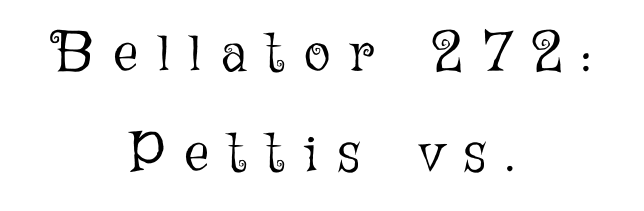
{"italic": "no", "bold": "no", "weight": "light", "width": "normal", "stroke_contrast": "low", "x_height": "medium", "monospaced": "no", "underline": "no", "align": "center", "line_spacing_ratio": 1.81, "letter_spacing": "wide", "letter_spacing_em": 0.36, "glyph_px": 55}
